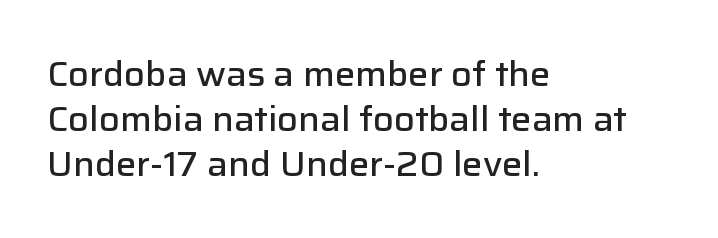
Typographically, this falls in the sans-serif category. No extra tracking has been applied to these lines. Posture: straight, roman, zero tilt. Lines of text with bare space underneath.
